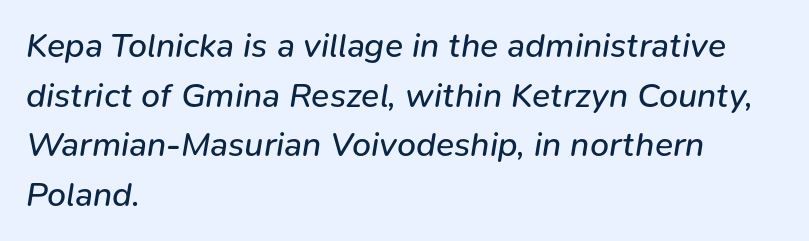
{"italic": "yes", "lean": "right", "slant_degrees": 9, "bold": "no", "weight": "regular", "width": "normal", "stroke_contrast": "low", "x_height": "medium", "monospaced": "no", "underline": "no", "align": "left", "line_spacing": "normal", "line_spacing_ratio": 1.46, "letter_spacing": "normal", "letter_spacing_em": 0.0, "glyph_px": 34}
